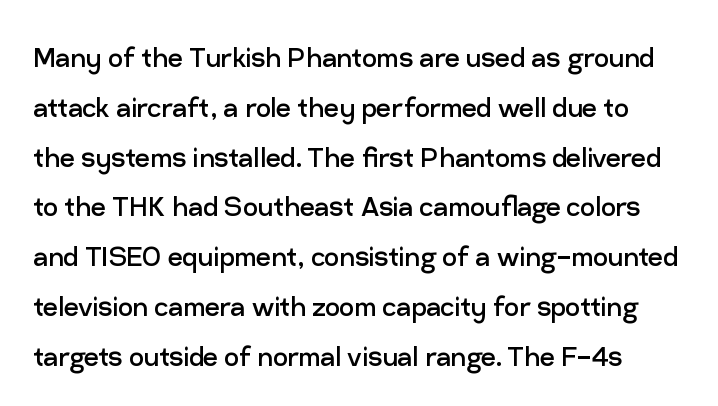
Q: Is the text bold? A: No.
Q: Is the text italic (slanted)? A: No, it is upright.
Q: Is the typeface a serif or a sans-serif typeface? A: Sans-serif.
Q: Is the text underlined? A: No.
Q: Is the spacing between letters normal or unusually wide? A: Normal.
Q: Is the spacing between lines tight, normal or loose? A: Normal.
Q: Width (condensed, normal, or wide)? A: Normal.
Q: Stroke contrast? A: Low.
Q: x-height? A: Medium.
Q: Monospaced? A: No.
